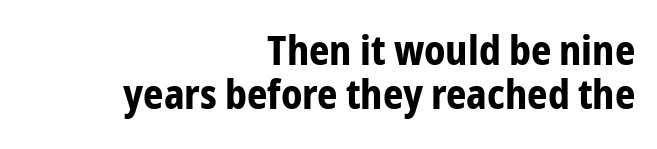
Type without underlining. The text block is weighted toward the right margin, trailing off unevenly leftward. You could not count columns in this text — the font is proportionally spaced. Ordinary non-slanted type is in use.
